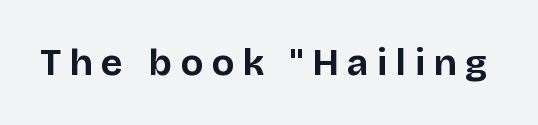
The image shows 37 px bold sans-serif type, upright; set unusually wide letter spacing (+0.23 em), not underlined; low stroke contrast and a large x-height.
